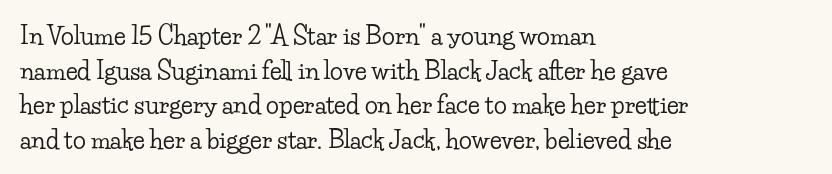
The compositor pushed each line to the left boundary. Compared with typical paragraphs, the rows here are spaced about the same. Here the glyphs are tracked normally, forming tight word shapes. Check the space under the baseline: it is left empty. You can tell it's not italic because the verticals are truly vertical.
